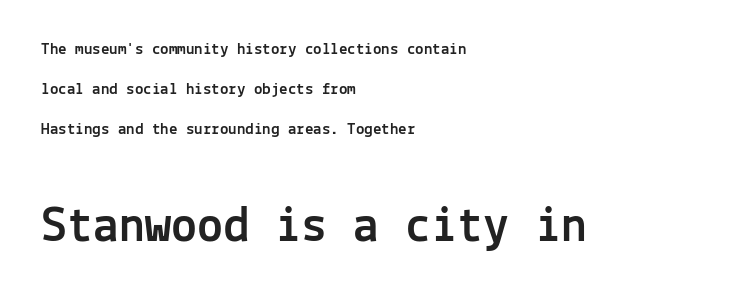
Here the designer chose a console-style face with uniform glyph widths. The face used here is rendered with its standard letterfit. The lines in this sample share a left origin and differ only in where they stop. The designer gave the closing block more size than the opening block. Each letter's strokes conclude bluntly, with no projecting serifs.
